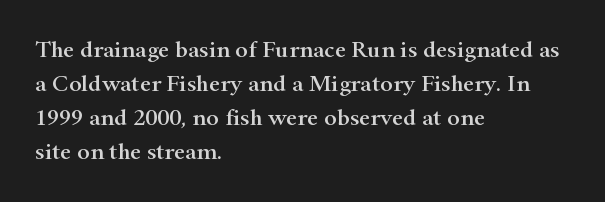
Here the glyphs are tracked normally, forming tight word shapes. A typesetter would call this leading conventional body-copy spacing. Descenders hang freely into open space. Typeset ragged right — the left edge is the straight one. Posture: upright roman.
